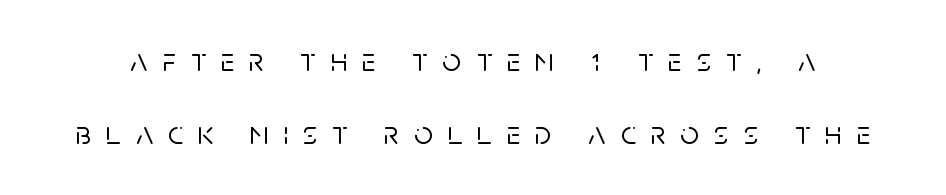
Short note: letters widely spaced. The glyphs are unaccompanied by any horizontal stroke below them. Quick note: interline space is abundant. Serifs: no, the terminals of the letterforms are clean.
